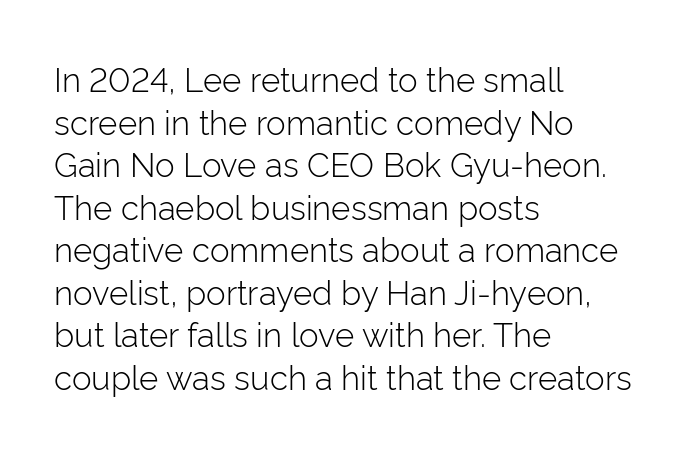
Q: Is the text bold? A: No.
Q: Is the text italic (slanted)? A: No, it is upright.
Q: Is the typeface a serif or a sans-serif typeface? A: Sans-serif.
Q: Is the text underlined? A: No.
Q: How is the paragraph aligned? A: Left-aligned.
Q: Is the spacing between letters normal or unusually wide? A: Normal.
Q: Is the spacing between lines tight, normal or loose? A: Normal.
Q: Width (condensed, normal, or wide)? A: Normal.
Q: Stroke contrast? A: Low.
Q: x-height? A: Medium.
Q: Monospaced? A: No.
